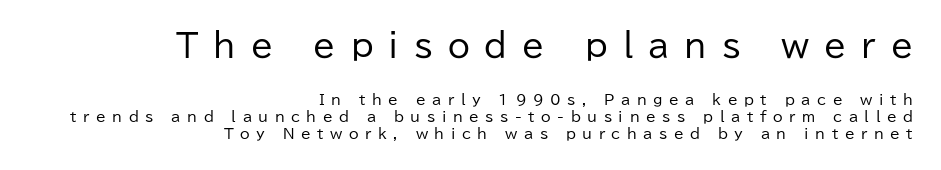
The letterforms stand isolated, each surrounded by extra space. Is this a fixed-width face? No — the glyphs have proportional, varying widths. The lettering stays uniformly vertical, giving the passage a roman look. The specimen omits any rule beneath the text block's lines.
